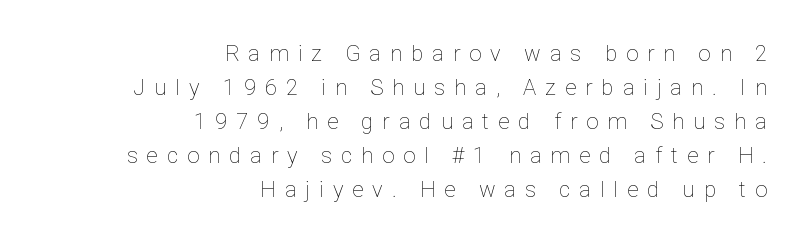
{"italic": "no", "bold": "no", "underline": "no", "align": "right", "line_spacing": "normal", "line_spacing_ratio": 1.55, "letter_spacing": "wide", "letter_spacing_em": 0.41, "glyph_px": 22}
